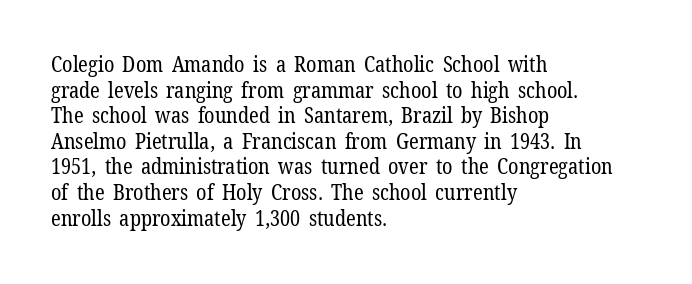
Does extra space separate the letters? No, they use regular spacing. The passage is arranged the way most books set body copy — flush left. The area under the type is left untouched. The face looks like a standard text weight, possibly lighter. Notice how the stems are strictly vertical — no italics here.
